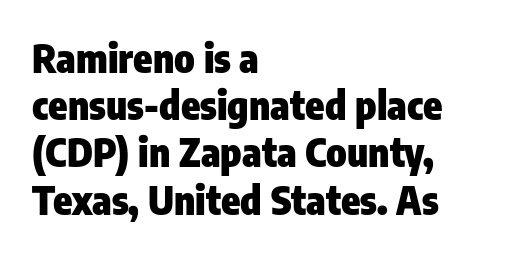
The image shows 39 px heavy, condensed sans-serif type, upright; set left-aligned, line spacing 1.21x, normal letter spacing, not underlined; low stroke contrast and a medium x-height.
